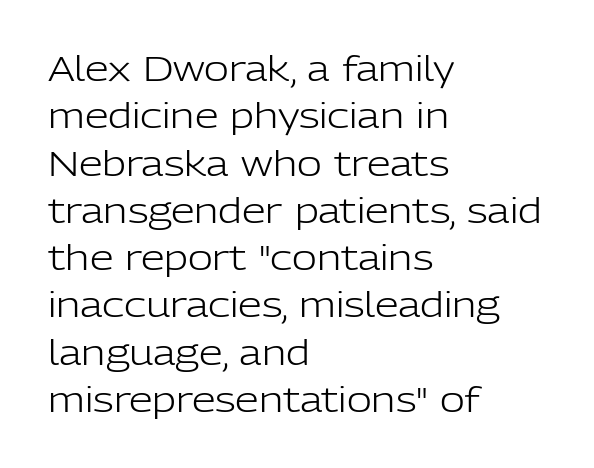
The image shows 34 px light sans-serif type, upright; set left-aligned, normal line spacing (1.39x), normal letter spacing, not underlined; low stroke contrast and a medium x-height.
